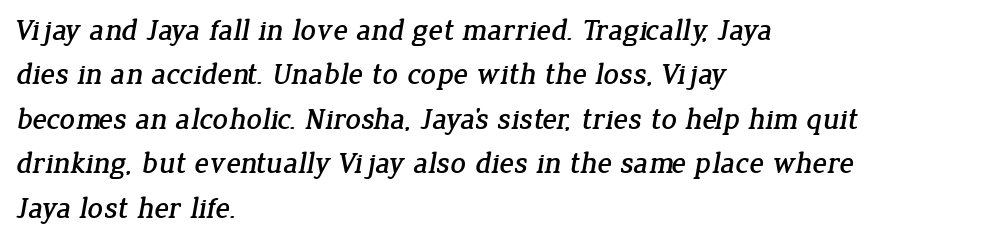
No word sits above an underline. Spacing between characters is what you'd get straight out of the box. Leftover space on each line is placed entirely after the last word. The rendering uses a moderate line-height, typical for paragraphs. The rendering uses natural spacing where letterforms have individual widths.
